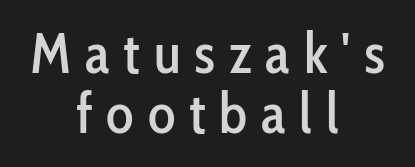
Q: Is the text italic (slanted)? A: No, it is upright.
Q: Is the typeface a serif or a sans-serif typeface? A: Sans-serif.
Q: Is the text underlined? A: No.
Q: How is the paragraph aligned? A: Centered.
Q: Is the spacing between letters normal or unusually wide? A: Unusually wide.
Q: Is the spacing between lines tight, normal or loose? A: Tight.
Q: Width (condensed, normal, or wide)? A: Condensed.
Q: Stroke contrast? A: Low.
Q: x-height? A: Medium.
Q: Monospaced? A: No.
